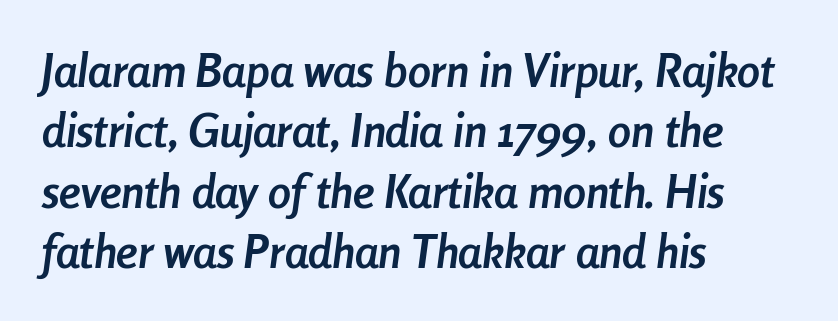
The image shows 46 px semibold, condensed type, italic (leaning right); set left-aligned, normal line spacing (1.31x), normal letter spacing, not underlined; low stroke contrast and a medium x-height.
